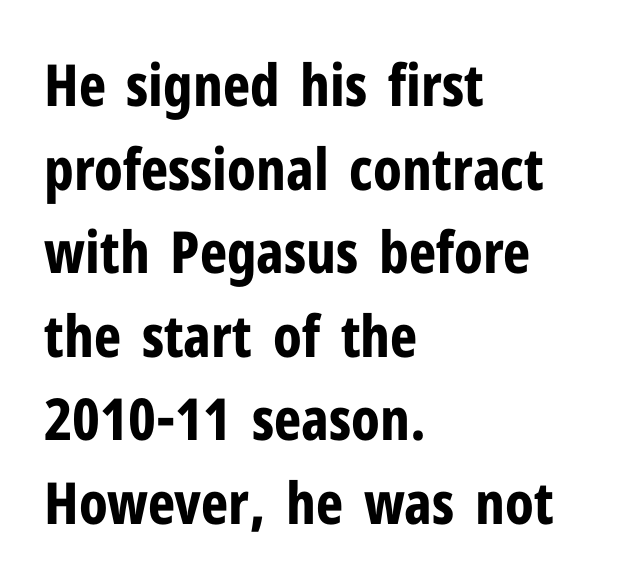
{"serif": "no", "italic": "no", "bold": "yes", "weight": "bold", "width": "condensed", "stroke_contrast": "low", "x_height": "medium", "monospaced": "no", "underline": "no", "align": "left", "line_spacing": "normal", "line_spacing_ratio": 1.44, "letter_spacing": "normal", "letter_spacing_em": 0.0, "glyph_px": 58}
